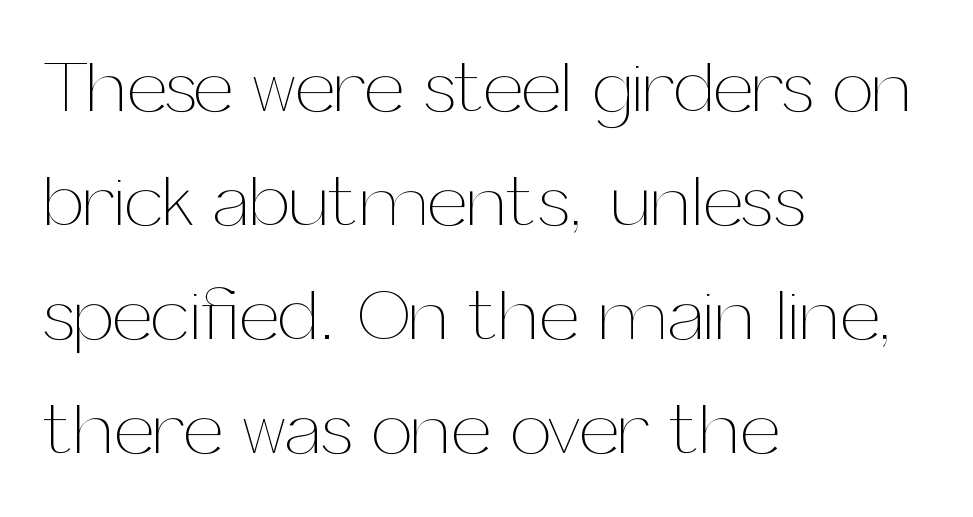
The image shows 73 px thin type, upright; set left-aligned, normal line spacing (1.56x), normal letter spacing, not underlined; medium stroke contrast and a medium x-height.
